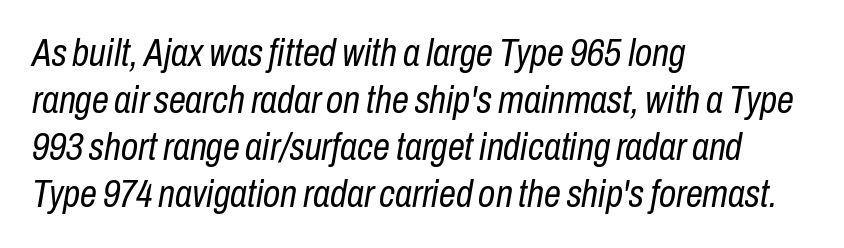
The image shows 38 px regular-weight, condensed type, italic (leaning right); set left-aligned, line spacing 1.24x, normal letter spacing, not underlined; low stroke contrast and a medium x-height.
